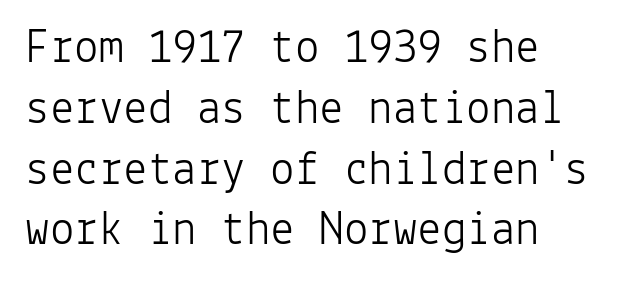
Alignment: flush left. Tracking value appears to be zero — textbook default spacing. Underlining? Definitely not there. Italic: no, the glyphs are upright roman. The letters look calm and open, with moderate or lighter stems.
